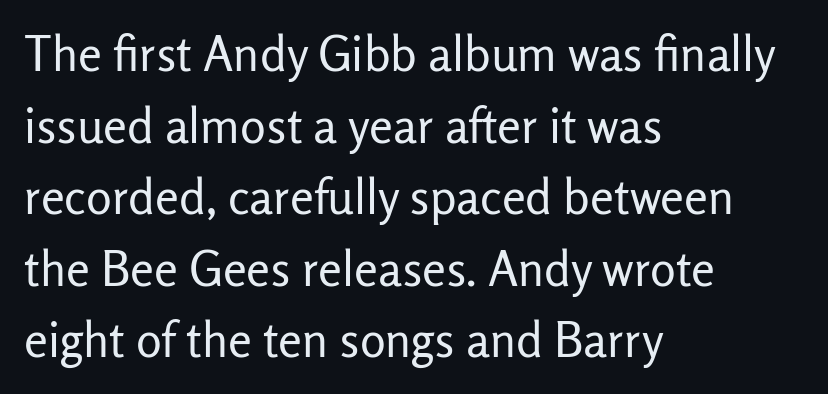
A sans-serif font was chosen for this passage. Does the copy run flush right? No — it runs flush left. Regular leading. The area under the type is left untouched. Words appear dense and cohesive because spacing is normal. Posture: vertical.
